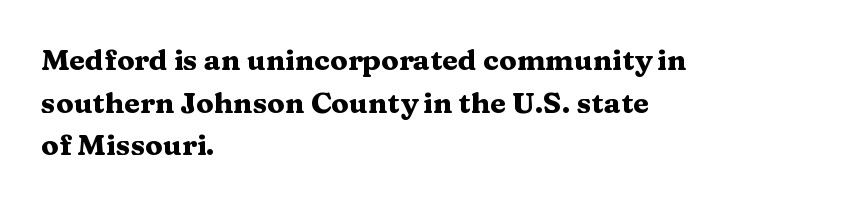
The image shows 29 px heavy, wide serif type, upright; set left-aligned, normal line spacing (1.47x), normal letter spacing, not underlined; medium stroke contrast and a medium x-height.
